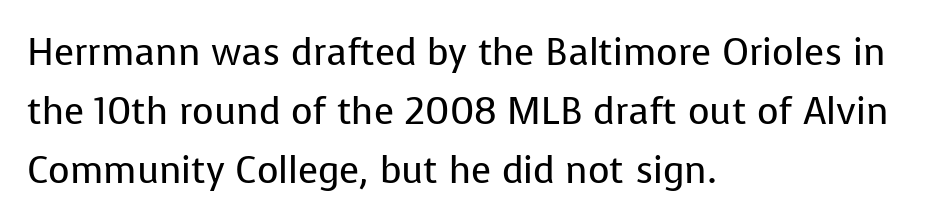
Q: Is the text bold? A: No.
Q: Is the text italic (slanted)? A: No, it is upright.
Q: Is the typeface a serif or a sans-serif typeface? A: Sans-serif.
Q: Is the text underlined? A: No.
Q: How is the paragraph aligned? A: Left-aligned.
Q: Is the spacing between letters normal or unusually wide? A: Normal.
Q: Is the spacing between lines tight, normal or loose? A: Normal.
Q: Width (condensed, normal, or wide)? A: Normal.
Q: Stroke contrast? A: Low.
Q: x-height? A: Medium.
Q: Monospaced? A: No.
